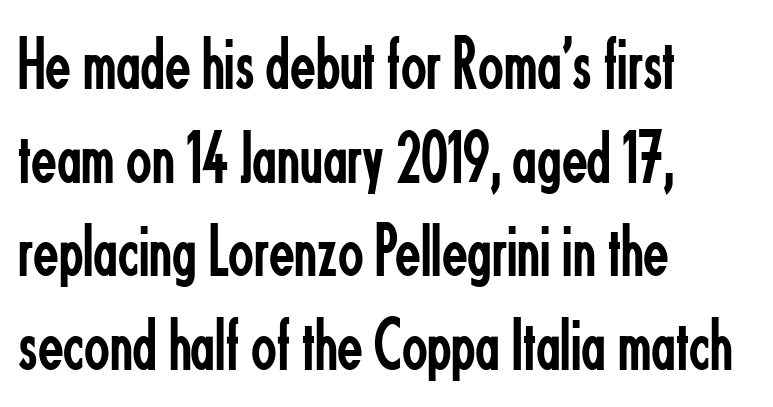
The image shows 75 px regular-weight, condensed sans-serif type, upright; set left-aligned, normal line spacing (1.25x), normal letter spacing, not underlined; low stroke contrast and a small x-height.
